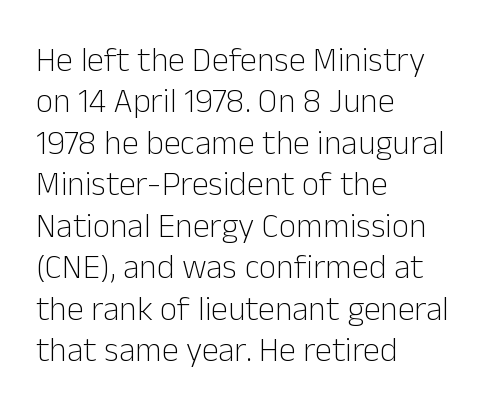
Notice how the passage keeps a crisp vertical edge on the left only. Inter-character spacing is left at the font's built-in metrics. Think of a printed novel: that variable character pitch is what you see here. Letters have the restrained weight of plain body copy at most. The rendering shows plain stroke endings on the letterforms — a sans-serif design. A typesetter would mark this as roman, not italic.
